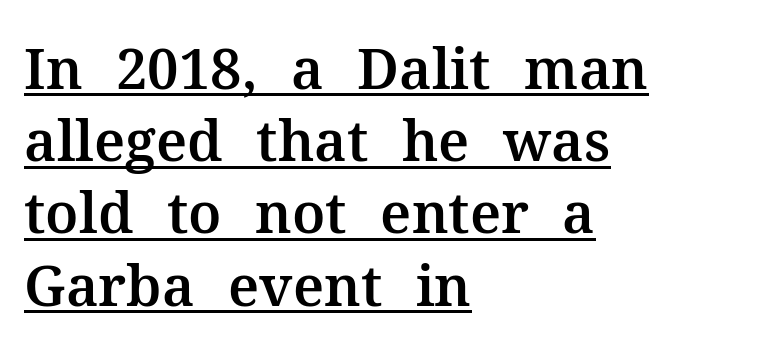
The image shows 56 px serif type, upright; set left-aligned, normal line spacing (1.29x), normal letter spacing, underlined; medium stroke contrast and a medium x-height.
